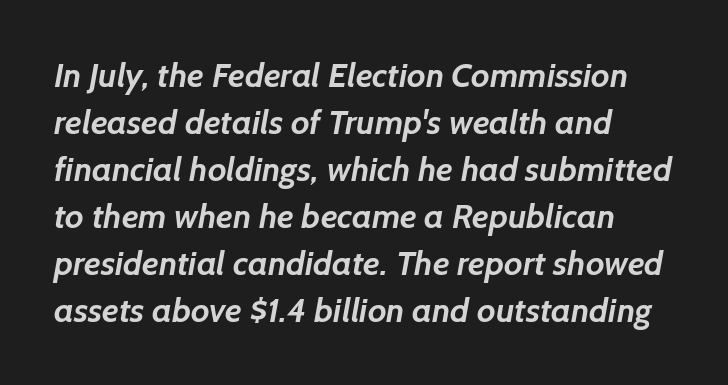
Each new line begins a customary step beneath the previous one. The font family rendered here belongs to the sans-serif group. Proportional: the letters do not fall into vertical columns. Standard letterfit; no display-style spreading of the glyphs. Bold? Absolutely — the strokes are thick and heavy.
